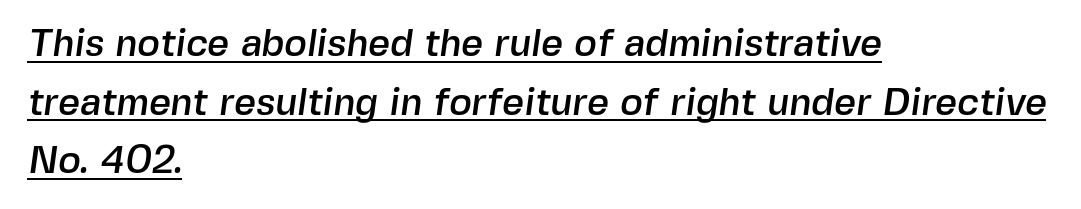
This sample has the flowing, uneven cadence of proportional lettering. The sample's only ornament is a line tracing under the words. Line beginnings align vertically; line endings do not. Font category for this specimen: sans-serif.
